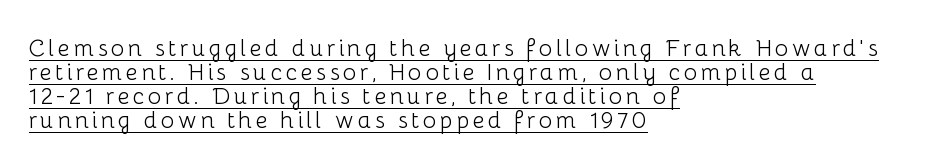
Q: Is the text bold? A: No.
Q: Is the text italic (slanted)? A: No, it is upright.
Q: Is the text underlined? A: Yes.
Q: How is the paragraph aligned? A: Left-aligned.
Q: Is the spacing between lines tight, normal or loose? A: Tight.
